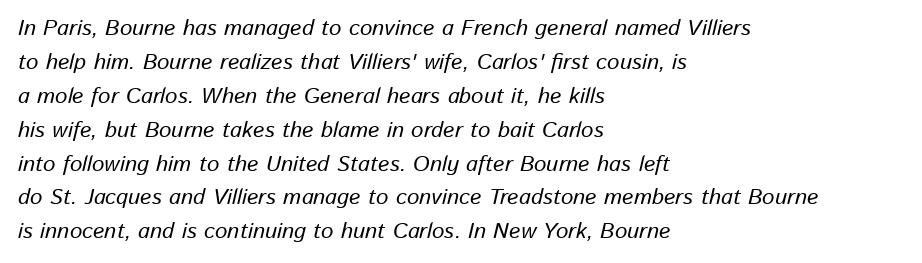
{"italic": "yes", "lean": "right", "slant_degrees": 13, "underline": "no", "align": "left", "line_spacing": "normal", "line_spacing_ratio": 1.54, "letter_spacing": "normal", "letter_spacing_em": 0.0, "glyph_px": 22}
